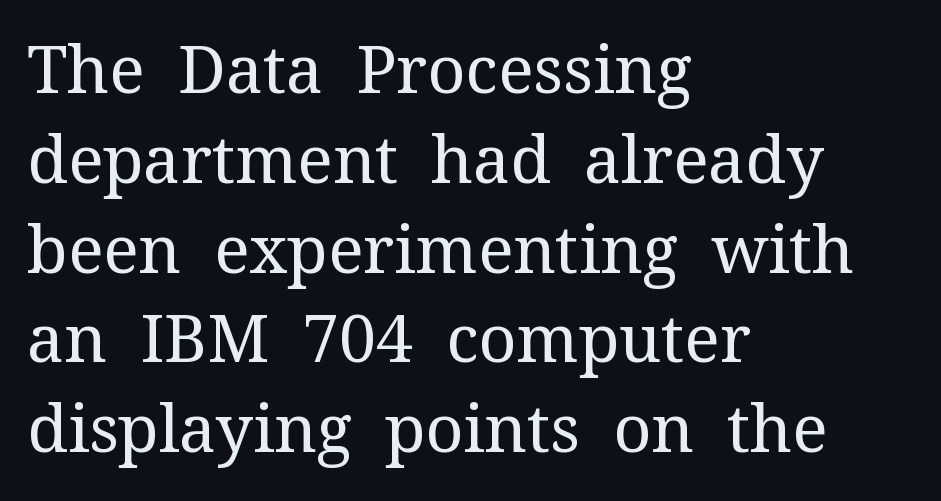
No heavy texture on the line: the type isn't bold. Proportional: the letters do not fall into vertical columns. These lines were composed using upright roman letters. The designer went with a serif here, giving each stem small feet. Does extra space separate the letters? No, they use regular spacing.
